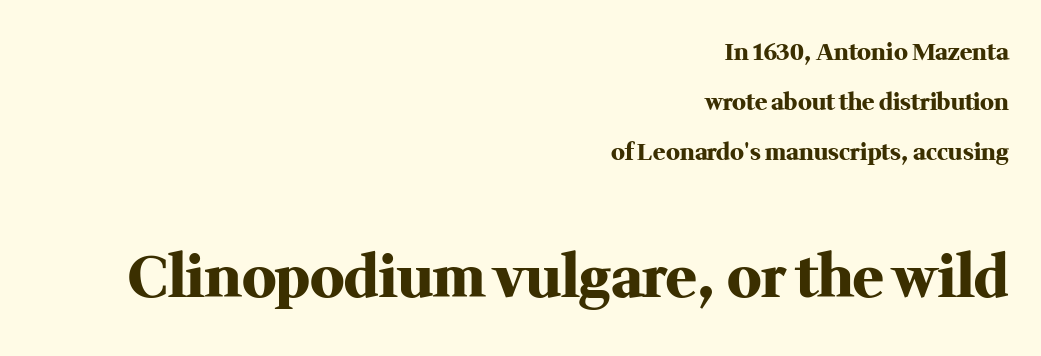
Q: Is the text bold? A: Yes.
Q: Is the text italic (slanted)? A: No, it is upright.
Q: Is the typeface a serif or a sans-serif typeface? A: Serif.
Q: Is the text underlined? A: No.
Q: How is the paragraph aligned? A: Right-aligned.
Q: Is the spacing between letters normal or unusually wide? A: Normal.
Q: Is the spacing between lines tight, normal or loose? A: Loose.
Q: Which block of text is set in a larger size, the first (top) or the second (bottom)? A: The second (bottom) one.
Q: Width (condensed, normal, or wide)? A: Normal.
Q: Stroke contrast? A: Medium.
Q: x-height? A: Medium.
Q: Monospaced? A: No.
